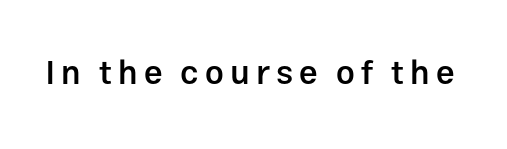
Q: Is the text bold? A: Semi-bold.
Q: Is the text italic (slanted)? A: No, it is upright.
Q: Is the typeface a serif or a sans-serif typeface? A: Sans-serif.
Q: Is the text underlined? A: No.
Q: Width (condensed, normal, or wide)? A: Normal.
Q: Stroke contrast? A: Low.
Q: x-height? A: Medium.
Q: Monospaced? A: No.
